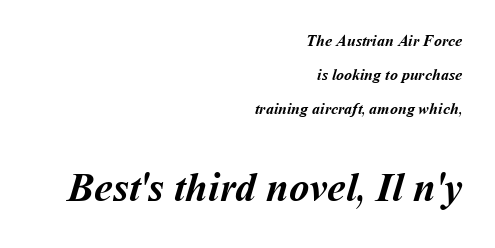
{"bold": "yes", "weight": "semibold", "width": "normal", "stroke_contrast": "medium", "x_height": "medium", "monospaced": "no", "underline": "no", "align": "right", "line_spacing": "loose", "line_spacing_ratio": 2.11, "letter_spacing": "normal", "letter_spacing_em": 0.0, "larger_block": "second", "size_ratio": 2.56, "glyph_px": 41}
